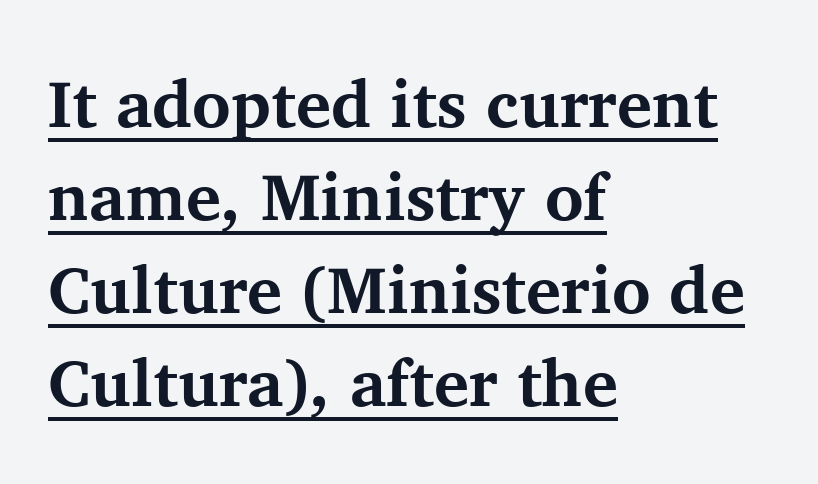
The face used here is rendered with its standard letterfit. Quick note: not italic, upright. Vertical spacing — default. Has an underline been added? It has. Old-style or modern, the face here clearly has serifs.
